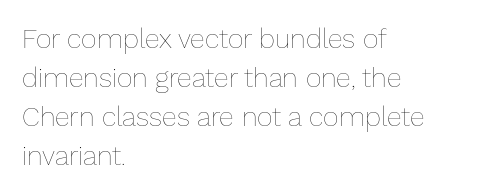
Q: Is the text bold? A: No.
Q: Is the text italic (slanted)? A: No, it is upright.
Q: Is the text underlined? A: No.
Q: How is the paragraph aligned? A: Left-aligned.
Q: Is the spacing between letters normal or unusually wide? A: Normal.
Q: Is the spacing between lines tight, normal or loose? A: Normal.
